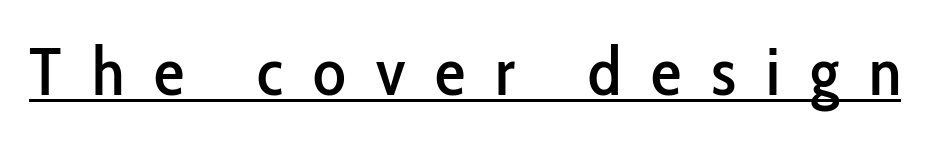
Q: Is the text italic (slanted)? A: No, it is upright.
Q: Is the typeface a serif or a sans-serif typeface? A: Sans-serif.
Q: Is the text underlined? A: Yes.
Q: Is the spacing between letters normal or unusually wide? A: Unusually wide.
Q: Width (condensed, normal, or wide)? A: Condensed.
Q: Stroke contrast? A: Low.
Q: x-height? A: Medium.
Q: Monospaced? A: No.
